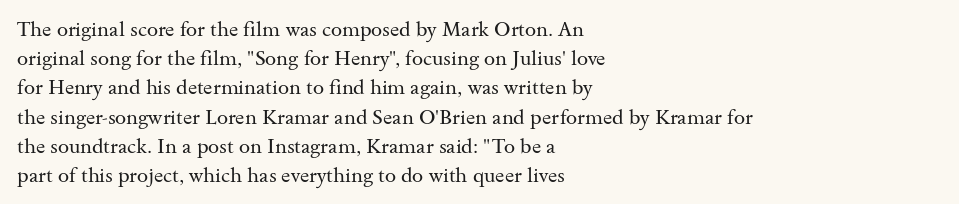
{"italic": "no", "bold": "no", "underline": "no", "align": "left", "line_spacing": "normal", "line_spacing_ratio": 1.46, "letter_spacing": "normal", "letter_spacing_em": 0.0, "glyph_px": 20}
